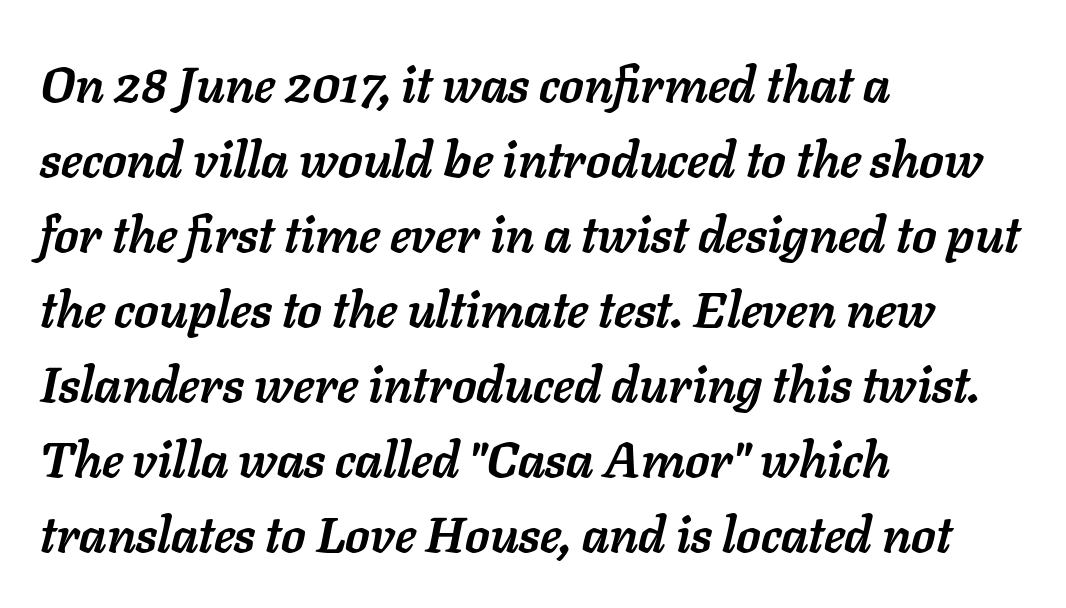
{"italic": "yes", "lean": "right", "slant_degrees": 11, "bold": "yes", "weight": "semibold", "width": "normal", "stroke_contrast": "low", "x_height": "medium", "monospaced": "no", "underline": "no", "align": "left", "line_spacing": "normal", "line_spacing_ratio": 1.5, "letter_spacing": "normal", "letter_spacing_em": 0.0, "glyph_px": 50}
